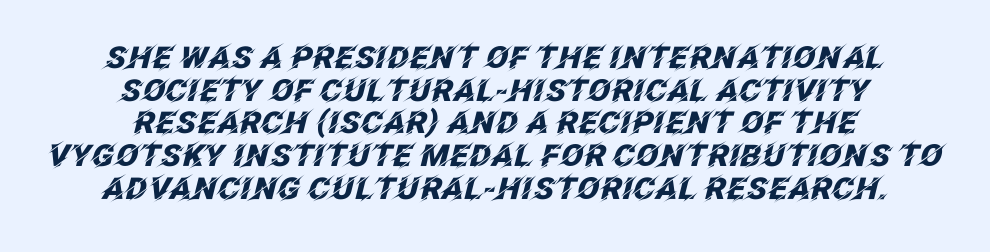
The image shows 30 px heavy type, italic (leaning right); set centered, tight line spacing (1.09x), normal letter spacing, not underlined; low stroke contrast and a large x-height.
